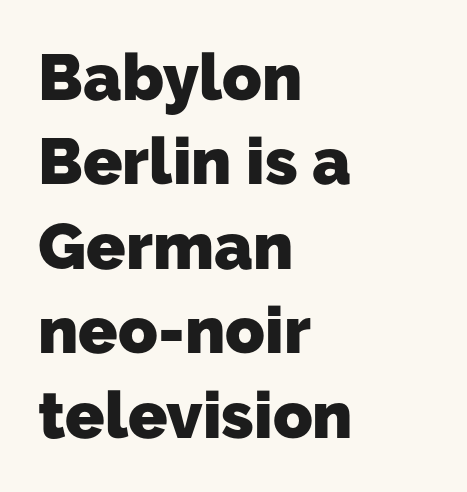
{"serif": "no", "bold": "yes", "weight": "heavy", "width": "normal", "stroke_contrast": "low", "x_height": "medium", "monospaced": "no", "underline": "no", "align": "left", "line_spacing": "normal", "line_spacing_ratio": 1.3, "letter_spacing": "normal", "letter_spacing_em": 0.0, "glyph_px": 65}
